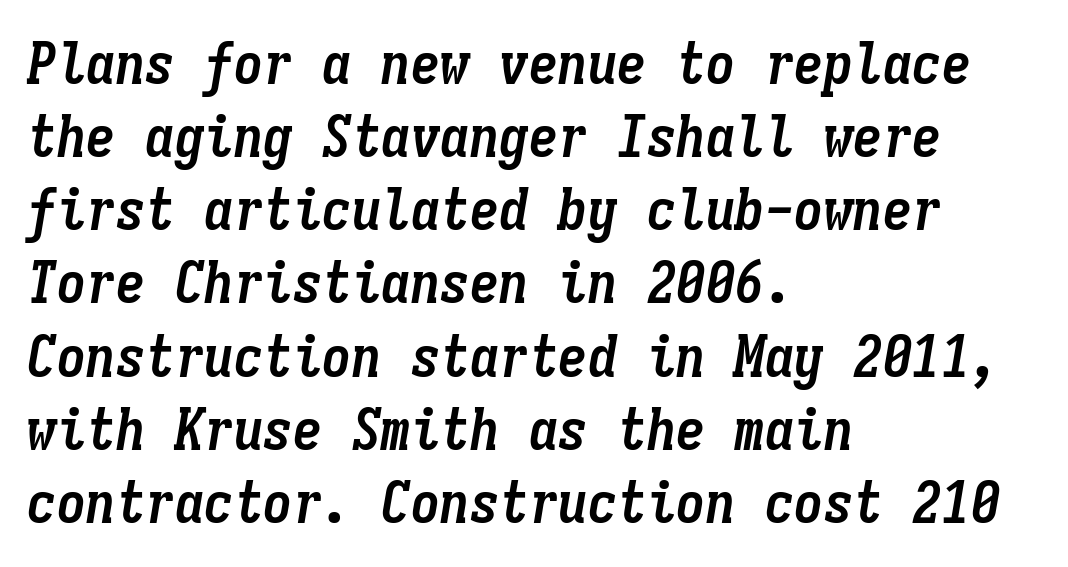
Q: Is the text bold? A: Yes.
Q: Is the text italic (slanted)? A: Yes, it leans right by about 9 degrees.
Q: Is the text underlined? A: No.
Q: How is the paragraph aligned? A: Left-aligned.
Q: Is the spacing between letters normal or unusually wide? A: Normal.
Q: Width (condensed, normal, or wide)? A: Condensed.
Q: Stroke contrast? A: Low.
Q: x-height? A: Medium.
Q: Monospaced? A: Yes.
